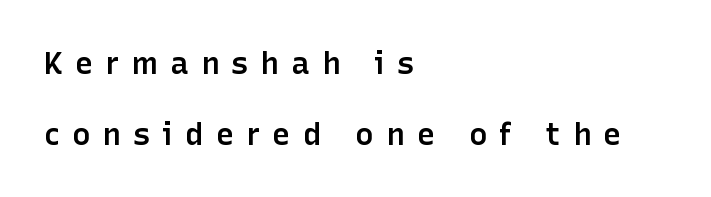
{"serif": "no", "italic": "no", "bold": "semi", "weight": "semibold", "width": "normal", "stroke_contrast": "low", "x_height": "medium", "monospaced": "no", "underline": "no", "align": "left", "line_spacing": "loose", "line_spacing_ratio": 2.28, "letter_spacing": "wide", "letter_spacing_em": 0.39, "glyph_px": 31}
